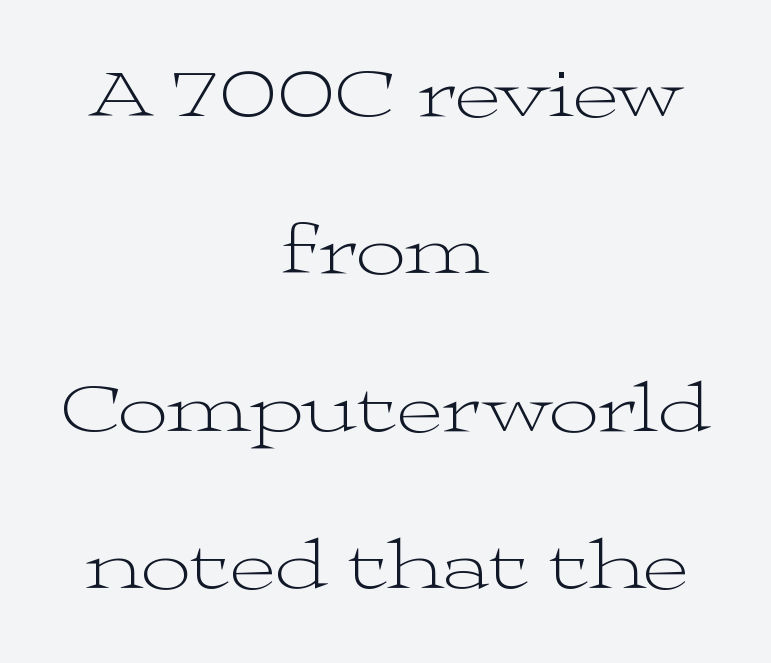
Q: Is the text bold? A: No.
Q: Is the text italic (slanted)? A: No, it is upright.
Q: Is the typeface a serif or a sans-serif typeface? A: Serif.
Q: Is the text underlined? A: No.
Q: How is the paragraph aligned? A: Centered.
Q: Is the spacing between letters normal or unusually wide? A: Normal.
Q: Is the spacing between lines tight, normal or loose? A: Loose.
Q: Width (condensed, normal, or wide)? A: Wide.
Q: Stroke contrast? A: Medium.
Q: x-height? A: Medium.
Q: Monospaced? A: No.
